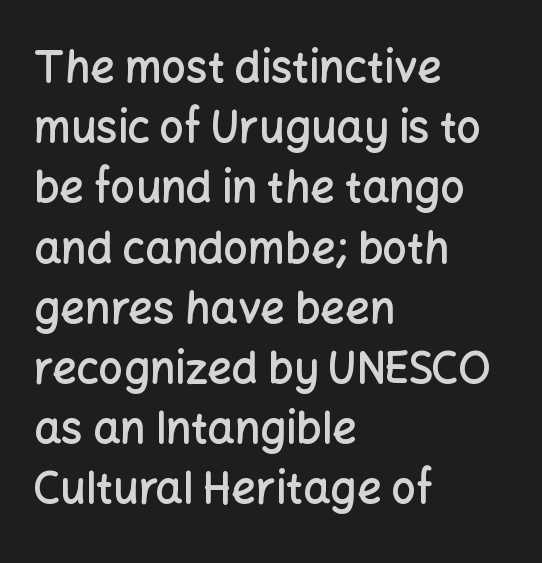
The image shows 43 px semibold sans-serif type, upright; set left-aligned, normal line spacing (1.4x), normal letter spacing, not underlined; low stroke contrast and a medium x-height.
